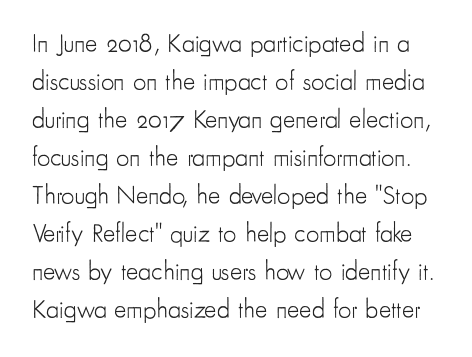
{"italic": "no", "bold": "no", "underline": "no", "line_spacing": "normal", "line_spacing_ratio": 1.46, "letter_spacing": "normal", "letter_spacing_em": 0.0, "glyph_px": 26}
